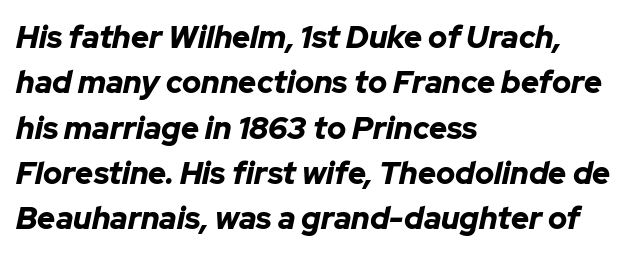
A typesetter would call this zero additional tracking. Posture: slanted. Look at the stroke-to-counter ratio: heavy, a bold. Caption: multi-line text, flush left, ragged right.
